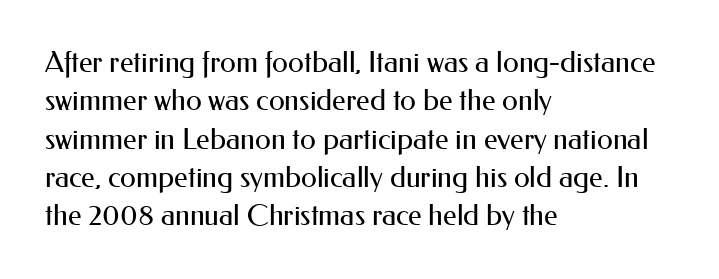
One-word summary of the alignment: left. Is there much room between lines? A standard amount, neither cramped nor airy. Bare-footed words on every line. Classification — sans serif. The passage shown is typed in a proportional face where columns would drift. Italic? Not at all — the glyphs are vertical.
